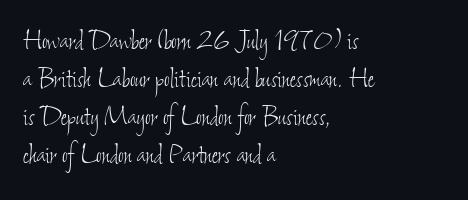
Q: Is the text bold? A: No.
Q: Is the text underlined? A: No.
Q: How is the paragraph aligned? A: Left-aligned.
Q: Is the spacing between letters normal or unusually wide? A: Normal.
Q: Width (condensed, normal, or wide)? A: Condensed.
Q: Stroke contrast? A: Low.
Q: x-height? A: Small.
Q: Monospaced? A: No.
